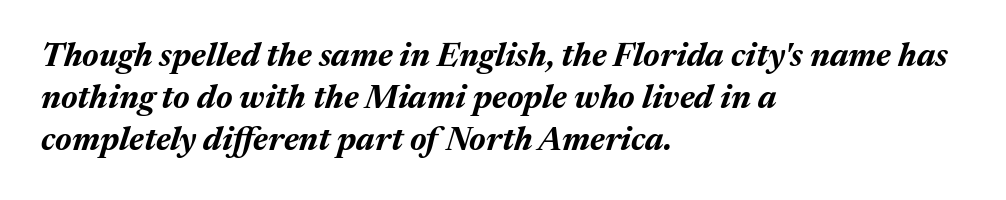
Q: Is the text bold? A: Yes.
Q: Is the text italic (slanted)? A: Yes, it leans right by about 17 degrees.
Q: Is the text underlined? A: No.
Q: How is the paragraph aligned? A: Left-aligned.
Q: Is the spacing between letters normal or unusually wide? A: Normal.
Q: Is the spacing between lines tight, normal or loose? A: Normal.
Q: Width (condensed, normal, or wide)? A: Normal.
Q: Stroke contrast? A: Medium.
Q: x-height? A: Medium.
Q: Monospaced? A: No.
